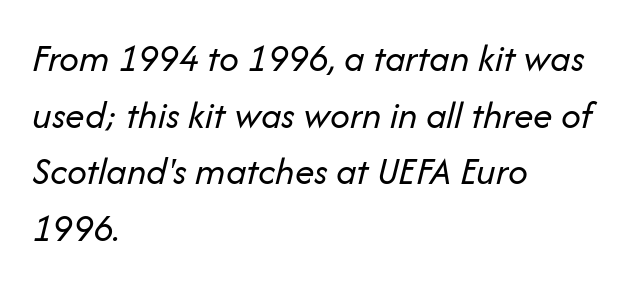
Weight class: somewhere from thin through regular. Think of a printed novel: that variable character pitch is what you see here. Here the glyphs are tracked normally, forming tight word shapes. The passage shown leans; its letterforms are oblique.
